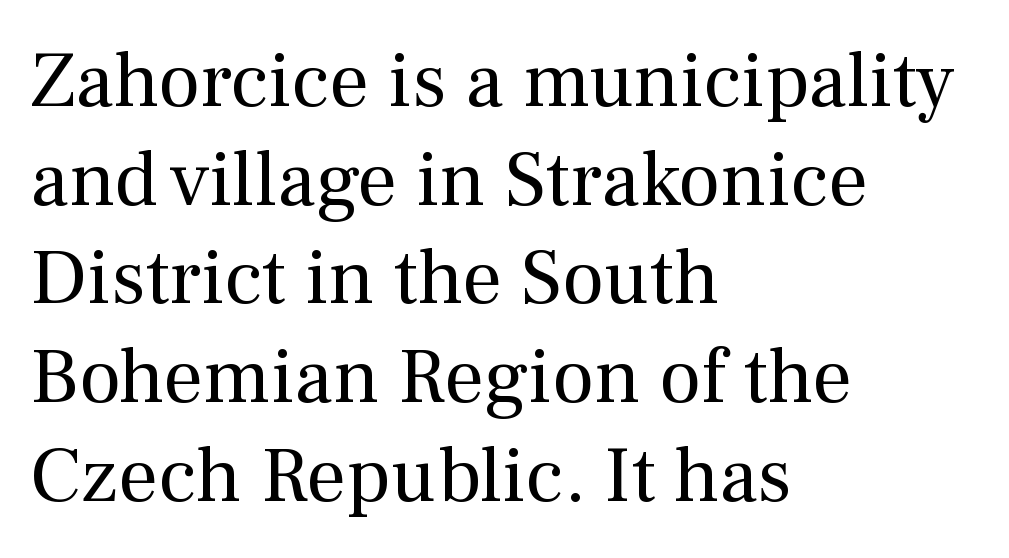
Varying glyph widths throughout — classic text-font behaviour. Clear beneath every line of the passage. The typesetting does not lean heavy: it is not bold. Does extra space separate the letters? No, they use regular spacing. Stroke terminals: seriffed.
